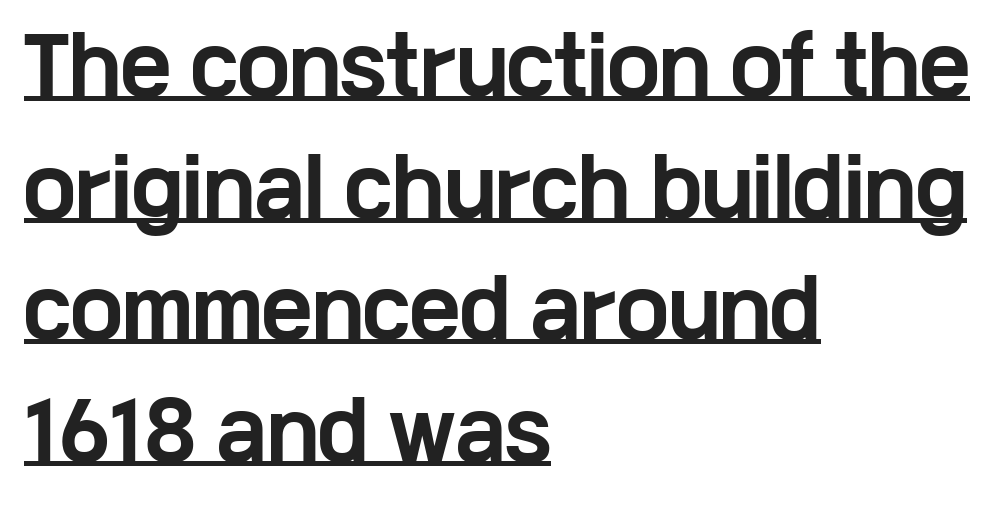
Q: Is the text bold? A: Yes.
Q: Is the text italic (slanted)? A: No, it is upright.
Q: Is the typeface a serif or a sans-serif typeface? A: Sans-serif.
Q: Is the text underlined? A: Yes.
Q: How is the paragraph aligned? A: Left-aligned.
Q: Is the spacing between letters normal or unusually wide? A: Normal.
Q: Is the spacing between lines tight, normal or loose? A: Normal.
Q: Width (condensed, normal, or wide)? A: Wide.
Q: Stroke contrast? A: Low.
Q: x-height? A: Medium.
Q: Monospaced? A: No.
